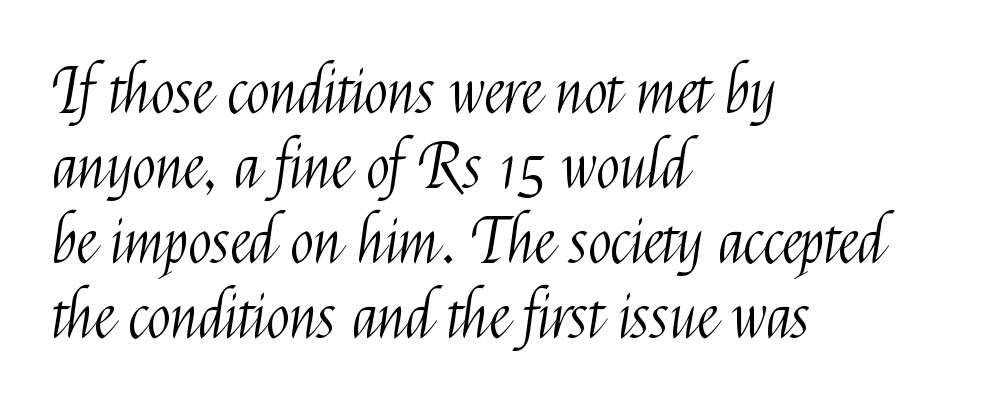
Q: Is the text bold? A: No.
Q: Is the text italic (slanted)? A: Yes.
Q: Is the typeface a serif or a sans-serif typeface? A: Sans-serif.
Q: Is the text underlined? A: No.
Q: How is the paragraph aligned? A: Left-aligned.
Q: Is the spacing between letters normal or unusually wide? A: Normal.
Q: Width (condensed, normal, or wide)? A: Condensed.
Q: Stroke contrast? A: Medium.
Q: x-height? A: Medium.
Q: Monospaced? A: No.
